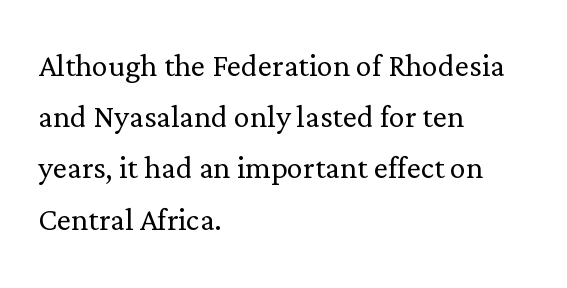
The image shows 40 px light serif type, upright; set left-aligned, normal line spacing (1.28x), normal letter spacing, not underlined; low stroke contrast and a medium x-height.
